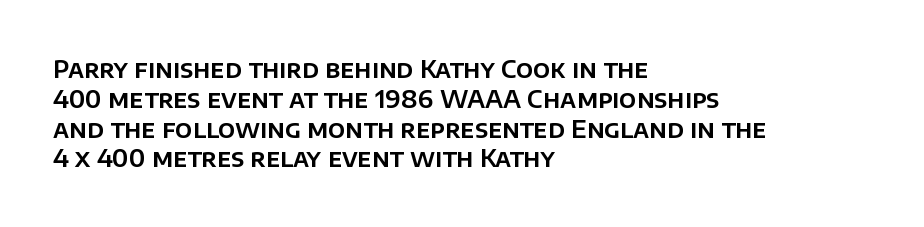
{"italic": "no", "underline": "no", "align": "left", "line_spacing_ratio": 1.24, "letter_spacing": "normal", "letter_spacing_em": 0.0, "glyph_px": 24}
